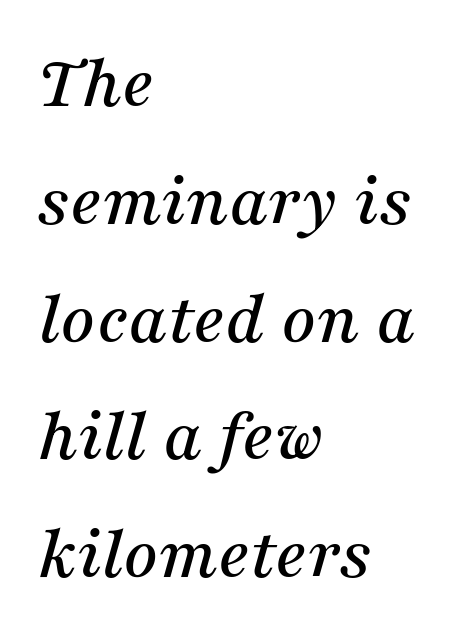
{"serif": "yes", "italic": "yes", "lean": "right", "slant_degrees": 16, "width": "normal", "stroke_contrast": "medium", "x_height": "medium", "monospaced": "no", "underline": "no", "align": "left", "line_spacing": "normal", "line_spacing_ratio": 1.55, "letter_spacing": "normal", "letter_spacing_em": 0.0, "glyph_px": 76}
